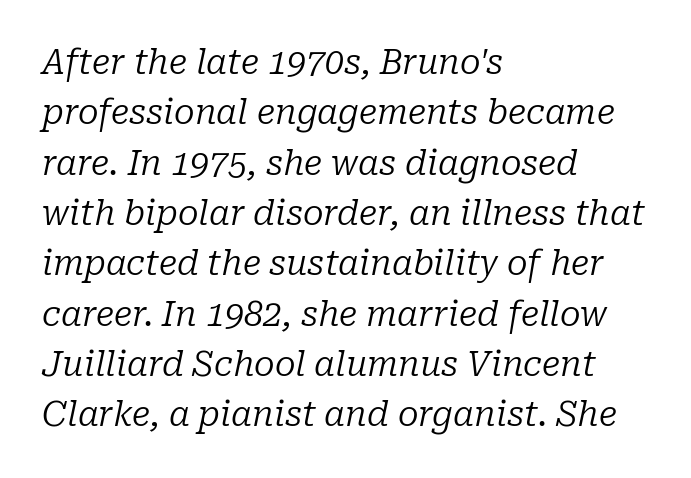
{"serif": "yes", "italic": "yes", "lean": "right", "slant_degrees": 10, "bold": "no", "weight": "regular", "width": "normal", "stroke_contrast": "low", "x_height": "medium", "monospaced": "no", "underline": "no", "align": "left", "line_spacing": "normal", "line_spacing_ratio": 1.48, "letter_spacing": "normal", "letter_spacing_em": 0.0, "glyph_px": 34}
